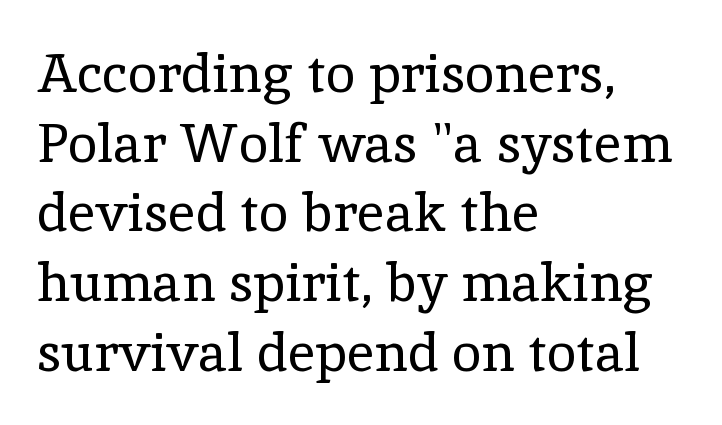
Q: Is the text bold? A: No.
Q: Is the text italic (slanted)? A: No, it is upright.
Q: Is the typeface a serif or a sans-serif typeface? A: Serif.
Q: Is the text underlined? A: No.
Q: How is the paragraph aligned? A: Left-aligned.
Q: Is the spacing between letters normal or unusually wide? A: Normal.
Q: Is the spacing between lines tight, normal or loose? A: Normal.
Q: Width (condensed, normal, or wide)? A: Normal.
Q: x-height? A: Medium.
Q: Monospaced? A: No.
